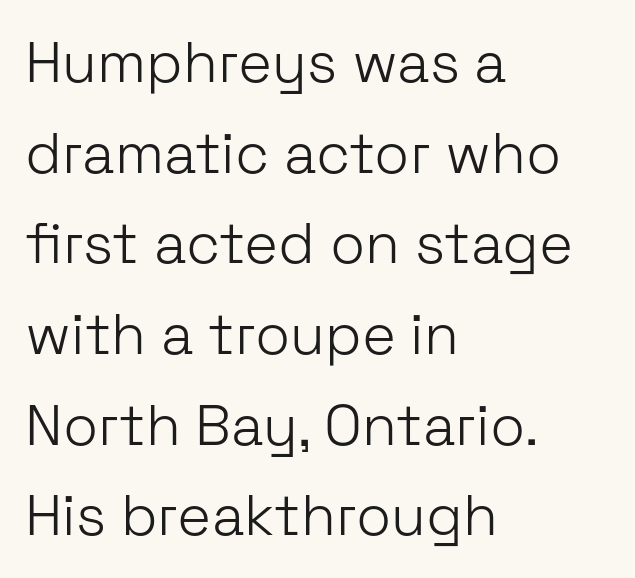
The image shows 57 px light sans-serif type, upright; set left-aligned, normal line spacing (1.59x), normal letter spacing, not underlined; low stroke contrast and a medium x-height.
